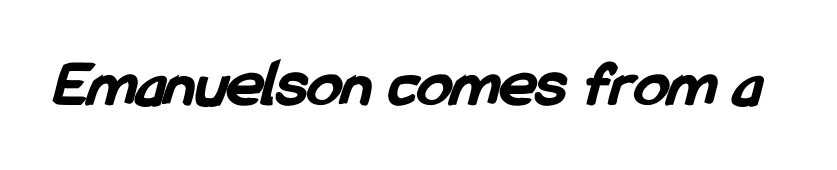
{"serif": "no", "bold": "yes", "weight": "bold", "width": "condensed", "stroke_contrast": "low", "x_height": "medium", "monospaced": "no", "underline": "no", "letter_spacing": "normal", "letter_spacing_em": 0.0, "glyph_px": 69}
